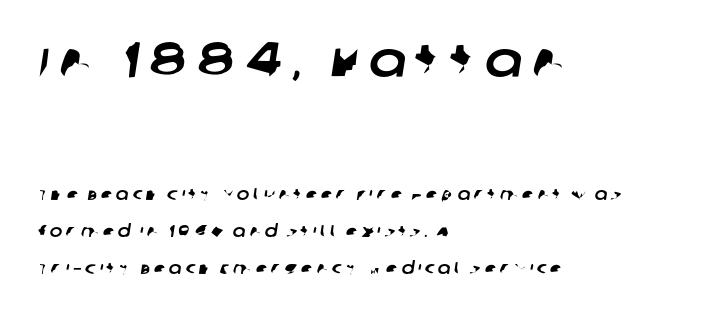
The image shows 50 px sans-serif type; set left-aligned, loose line spacing (2.17x), unusually wide letter spacing (+0.21 em), not underlined; the first (top) block is 2.94x larger; low stroke contrast and a large x-height.
